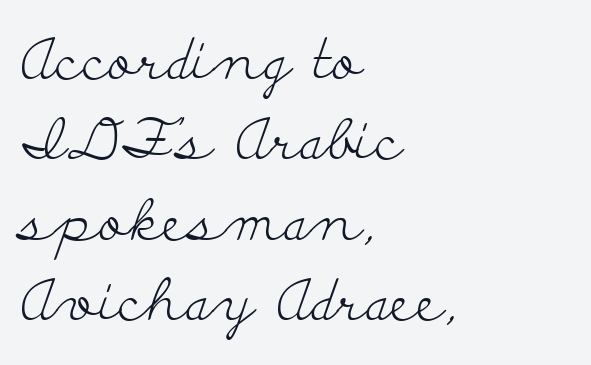
The image shows 57 px light, wide serif type; set left-aligned, normal line spacing (1.41x), normal letter spacing, not underlined; low stroke contrast and a small x-height.
